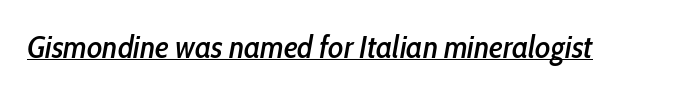
The passage shown is underscored from start to finish. Here the glyphs are tracked normally, forming tight word shapes. These lines are rendered in a variable-pitch font. Rendered with sloped, italic letterforms.
